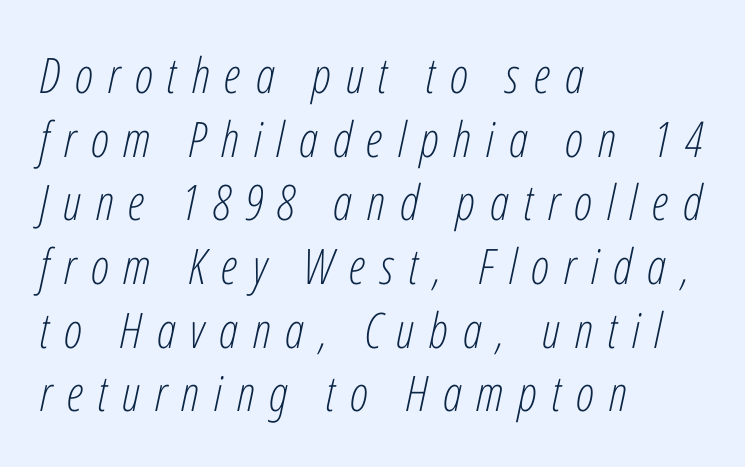
Ink coverage per letter is moderate at most. Lines of text with bare space underneath. The rendering uses natural spacing where letterforms have individual widths. Horizontally, the lines are justified to the leading edge only. What's the leading like? Ordinary, nothing unusual. Style check: oblique.
